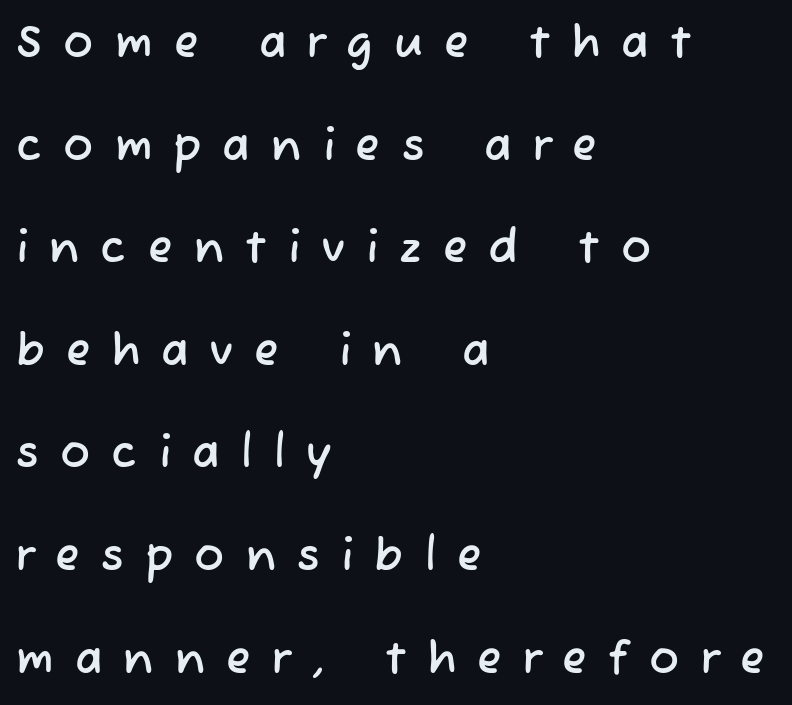
The paragraph has a hard left edge and a soft right edge. Honestly, there is no underline to notice here at all. Glyph-to-glyph distance is far greater than everyday printed text. The vertical gap from one line to the next is large.
